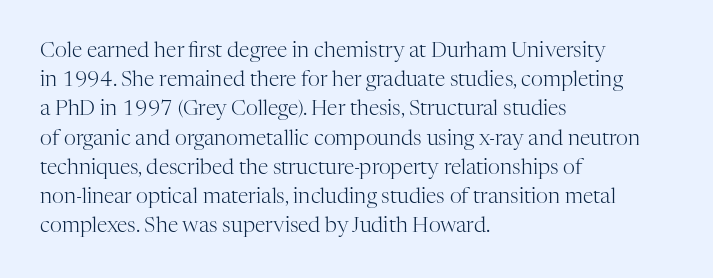
Tracking here is standard; glyphs follow each other at the usual distance. Heft: none added — not bold. These lines are set flush left with a ragged right edge. The letters stand straight up with perfectly vertical stems. Has an underline been added? It has not.
